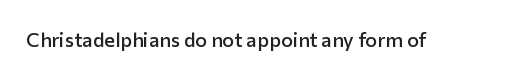
Q: Is the text bold? A: Semi-bold.
Q: Is the text italic (slanted)? A: No, it is upright.
Q: Is the text underlined? A: No.
Q: Is the spacing between letters normal or unusually wide? A: Normal.
